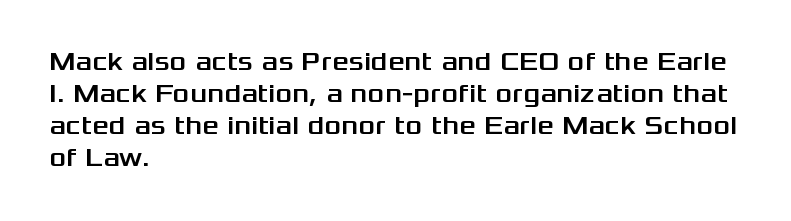
Q: Is the text italic (slanted)? A: No, it is upright.
Q: Is the text underlined? A: No.
Q: How is the paragraph aligned? A: Left-aligned.
Q: Is the spacing between letters normal or unusually wide? A: Normal.
